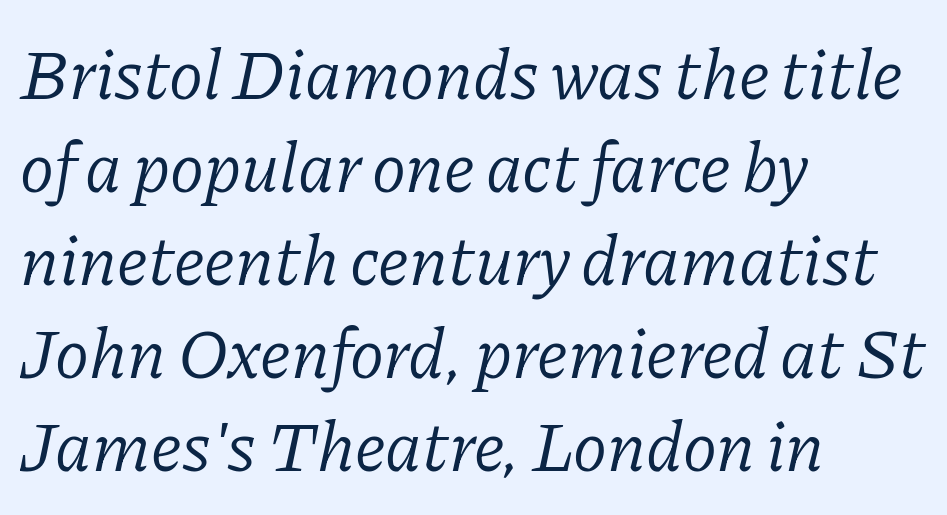
{"serif": "yes", "italic": "yes", "lean": "right", "slant_degrees": 11, "bold": "no", "weight": "light", "width": "normal", "stroke_contrast": "low", "x_height": "medium", "monospaced": "no", "underline": "no", "align": "left", "line_spacing": "normal", "line_spacing_ratio": 1.31, "letter_spacing": "normal", "letter_spacing_em": 0.0, "glyph_px": 71}
